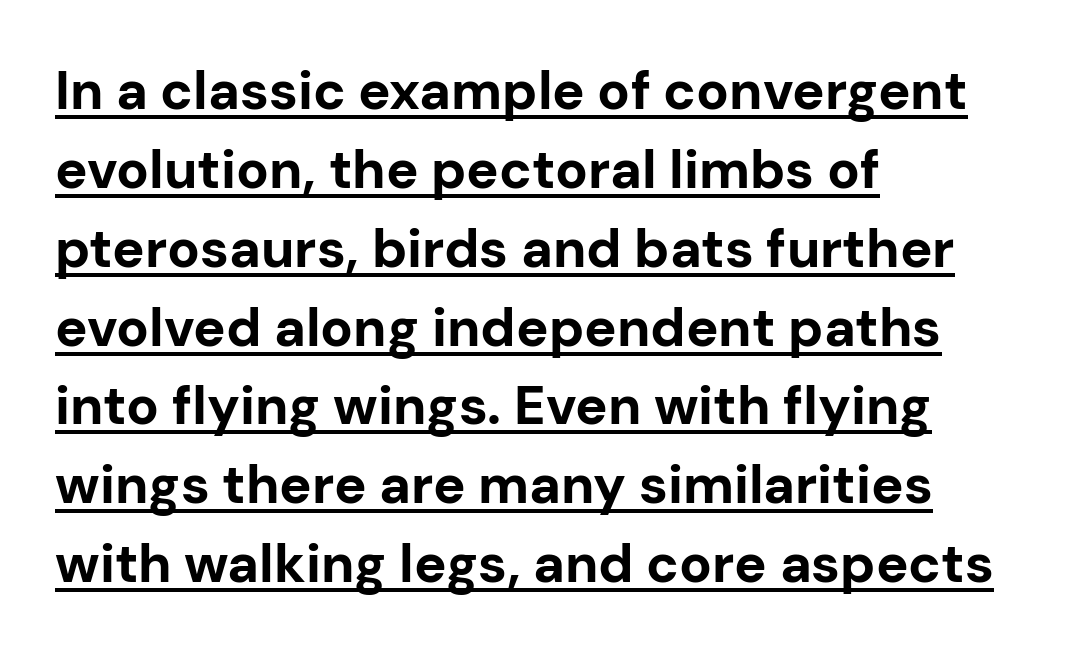
Q: Is the text bold? A: Yes.
Q: Is the text italic (slanted)? A: No, it is upright.
Q: Is the typeface a serif or a sans-serif typeface? A: Sans-serif.
Q: Is the text underlined? A: Yes.
Q: How is the paragraph aligned? A: Left-aligned.
Q: Is the spacing between letters normal or unusually wide? A: Normal.
Q: Is the spacing between lines tight, normal or loose? A: Normal.
Q: Width (condensed, normal, or wide)? A: Normal.
Q: Stroke contrast? A: Low.
Q: x-height? A: Medium.
Q: Monospaced? A: No.
